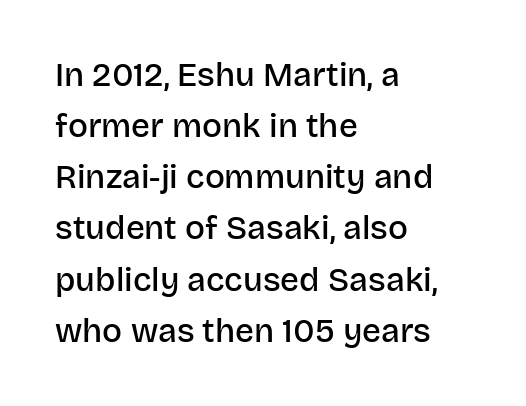
The image shows 33 px semibold sans-serif type, upright; set left-aligned, normal line spacing (1.55x), normal letter spacing, not underlined; low stroke contrast and a large x-height.
